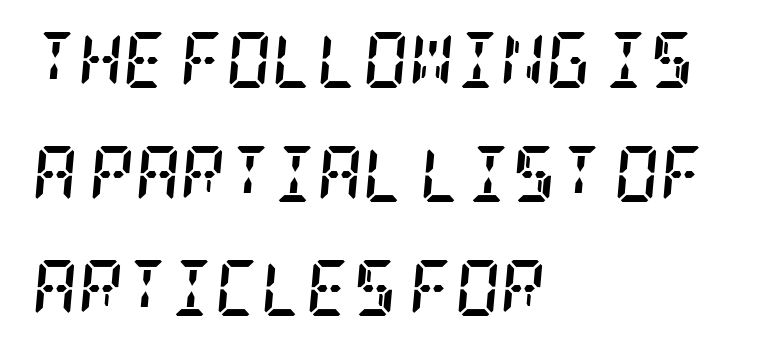
This is serif lettering, the kind often seen in printed books. Stroke thickness is high; the sample reads as a true bold. Compared with typical paragraphs, the rows here are farther apart. Does extra space separate the letters? No, they use regular spacing.
